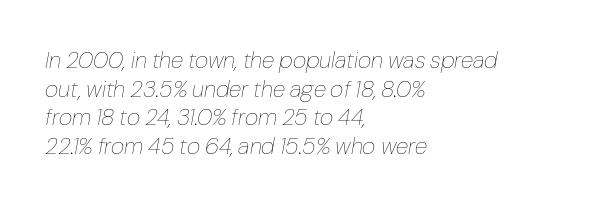
No letter is thick-stroked: the sample isn't bold. This is oblique type, the kind used for emphasis or titles. The rows are spaced the way most documents space them. The area under the type is left untouched. How are the letters spaced? Ordinarily, with no added tracking. A classic flush-left, rag-right setting is used for this passage.
